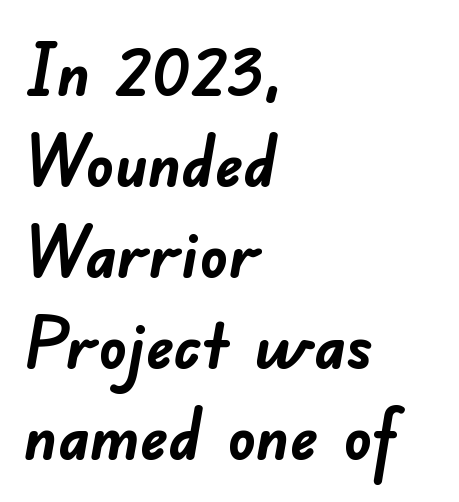
Q: Is the text bold? A: Yes.
Q: Is the typeface a serif or a sans-serif typeface? A: Sans-serif.
Q: Is the text underlined? A: No.
Q: How is the paragraph aligned? A: Left-aligned.
Q: Is the spacing between letters normal or unusually wide? A: Normal.
Q: Is the spacing between lines tight, normal or loose? A: Normal.
Q: Width (condensed, normal, or wide)? A: Normal.
Q: Stroke contrast? A: Low.
Q: x-height? A: Small.
Q: Monospaced? A: No.
